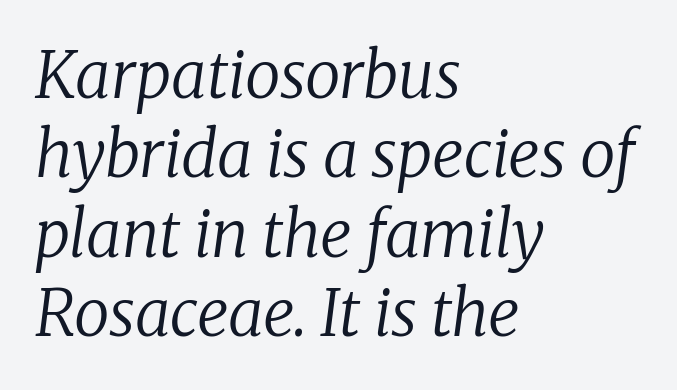
The typesetting does not lean heavy: it is not bold. A typesetter would call this proportional, since set widths differ per character. Style check: oblique. Regarding serifs, this sample has them. The strip under each line holds only bare page.
